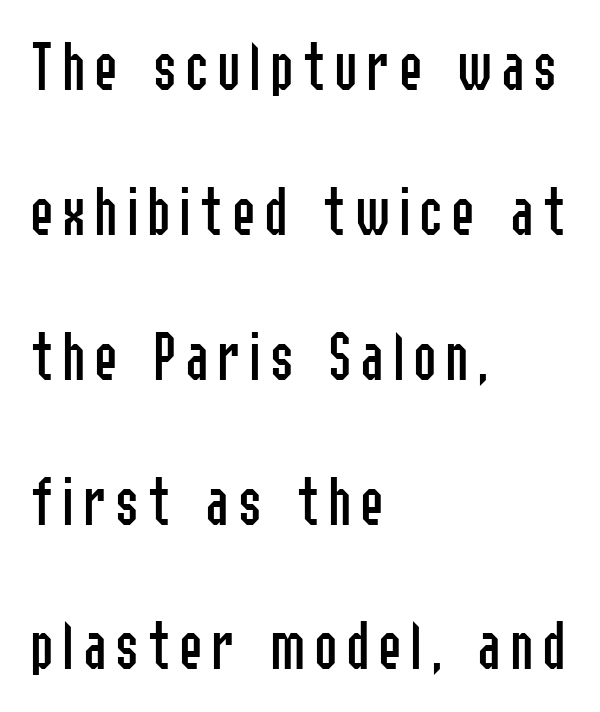
Q: Is the text bold? A: No.
Q: Is the text italic (slanted)? A: No, it is upright.
Q: Is the typeface a serif or a sans-serif typeface? A: Sans-serif.
Q: Is the text underlined? A: No.
Q: How is the paragraph aligned? A: Left-aligned.
Q: Is the spacing between lines tight, normal or loose? A: Loose.
Q: Width (condensed, normal, or wide)? A: Condensed.
Q: Stroke contrast? A: Low.
Q: x-height? A: Medium.
Q: Monospaced? A: No.
